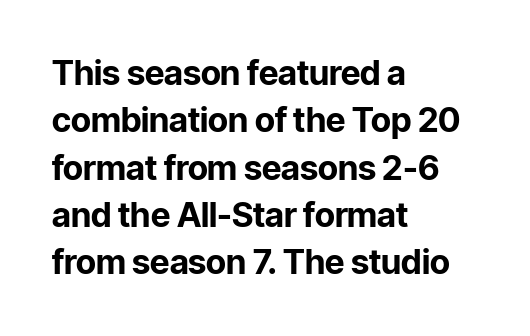
{"serif": "no", "italic": "no", "bold": "yes", "weight": "bold", "width": "normal", "stroke_contrast": "low", "x_height": "medium", "monospaced": "no", "underline": "no", "align": "left", "line_spacing": "normal", "line_spacing_ratio": 1.39, "letter_spacing": "normal", "letter_spacing_em": 0.0, "glyph_px": 34}
